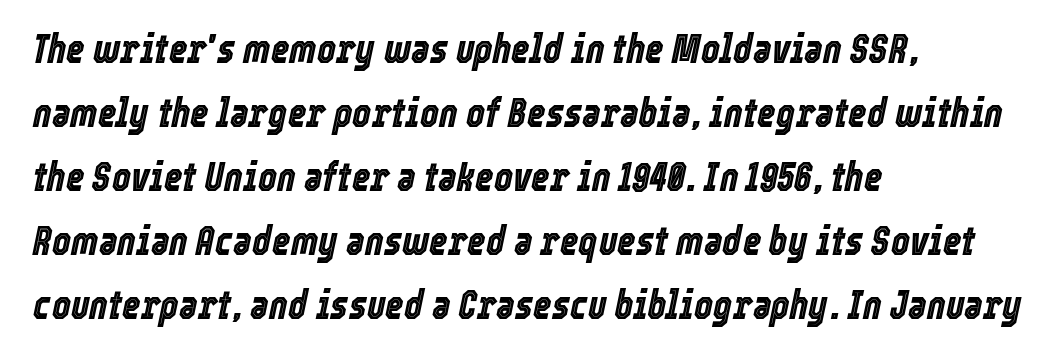
Q: Is the text italic (slanted)? A: Yes, it leans right by about 12 degrees.
Q: Is the text underlined? A: No.
Q: How is the paragraph aligned? A: Left-aligned.
Q: Is the spacing between letters normal or unusually wide? A: Normal.
Q: Is the spacing between lines tight, normal or loose? A: Normal.
Q: Width (condensed, normal, or wide)? A: Condensed.
Q: x-height? A: Medium.
Q: Monospaced? A: No.
